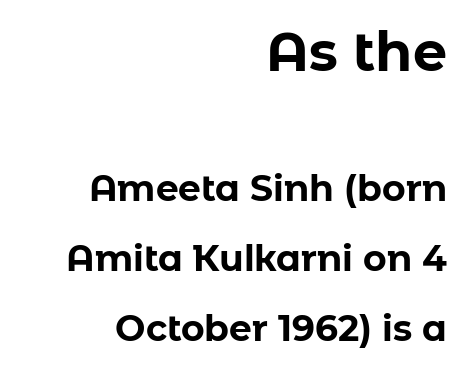
The image shows 54 px bold sans-serif type, upright; set right-aligned, loose line spacing (1.94x), normal letter spacing, not underlined; the first (top) block is 1.5x larger; low stroke contrast and a medium x-height.
